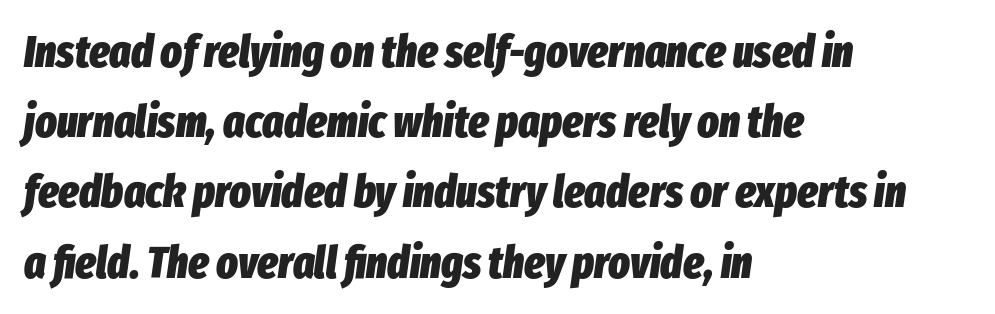
The image shows 45 px heavy, condensed type, italic (leaning right); set left-aligned, normal line spacing (1.56x), normal letter spacing, not underlined; low stroke contrast and a medium x-height.
